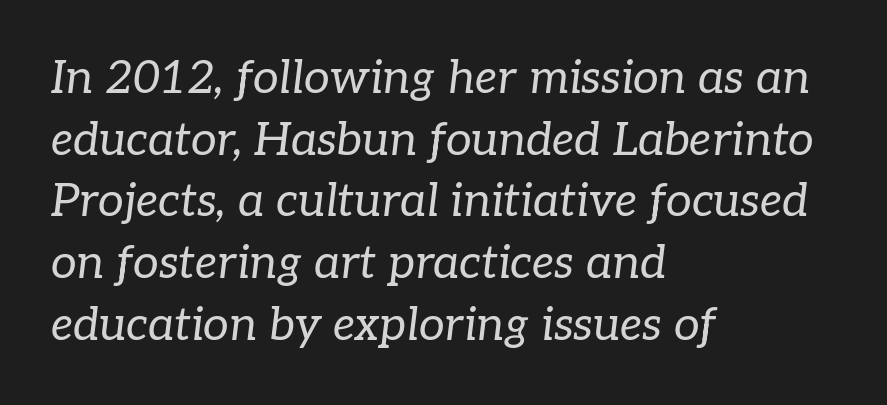
The image shows 46 px regular-weight serif type, italic (leaning right); set left-aligned, normal line spacing (1.34x), normal letter spacing, not underlined; low stroke contrast and a medium x-height.
